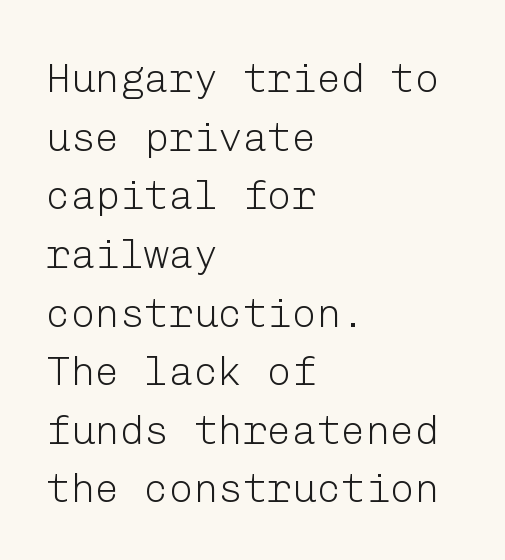
Q: Is the text bold? A: No.
Q: Is the text italic (slanted)? A: No, it is upright.
Q: Is the typeface a serif or a sans-serif typeface? A: Sans-serif.
Q: Is the text underlined? A: No.
Q: How is the paragraph aligned? A: Left-aligned.
Q: Is the spacing between letters normal or unusually wide? A: Normal.
Q: Is the spacing between lines tight, normal or loose? A: Normal.
Q: Width (condensed, normal, or wide)? A: Normal.
Q: Stroke contrast? A: Low.
Q: x-height? A: Medium.
